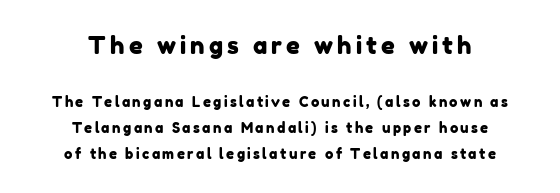
{"underline": "no", "align": "center", "line_spacing_ratio": 1.84, "larger_block": "first", "size_ratio": 1.71, "glyph_px": 24}
